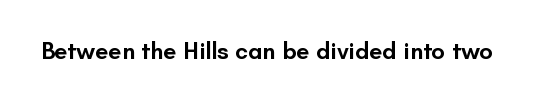
Quick note: underline off. Rendered with straight, roman letterforms. Each word holds together tightly as a unit, with standard inter-letter gaps. Slightly chunky letters — semibold, I'd say, not full bold.
